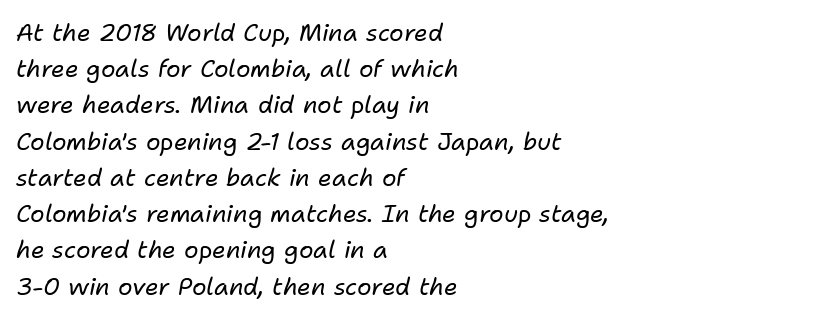
The image shows 24 px text type, italic (leaning right); set left-aligned, normal line spacing (1.51x), normal letter spacing, not underlined.
